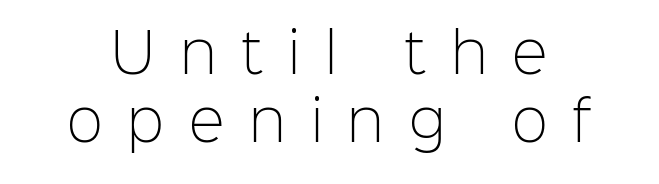
The typeface has the unassuming heft of standard copy or less. You could not count columns in this text — the font is proportionally spaced. Does extra space separate the letters? Yes, quite a lot of it. To sum up the face: it is a sans, with no serifs.
